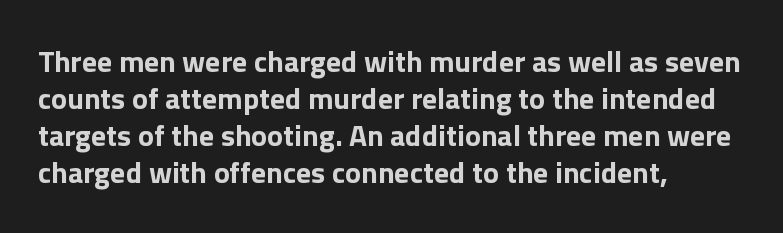
{"serif": "no", "italic": "no", "bold": "yes", "weight": "bold", "width": "normal", "stroke_contrast": "low", "x_height": "medium", "monospaced": "no", "underline": "no", "align": "left", "line_spacing_ratio": 1.23, "letter_spacing": "normal", "letter_spacing_em": 0.0, "glyph_px": 30}
